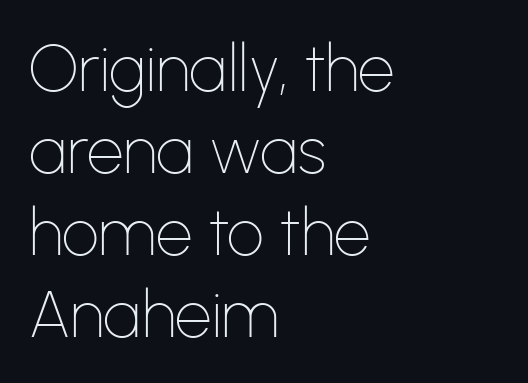
Q: Is the text bold? A: No.
Q: Is the text italic (slanted)? A: No, it is upright.
Q: Is the typeface a serif or a sans-serif typeface? A: Sans-serif.
Q: Is the text underlined? A: No.
Q: How is the paragraph aligned? A: Left-aligned.
Q: Is the spacing between letters normal or unusually wide? A: Normal.
Q: Is the spacing between lines tight, normal or loose? A: Normal.
Q: Width (condensed, normal, or wide)? A: Normal.
Q: Stroke contrast? A: Low.
Q: x-height? A: Medium.
Q: Monospaced? A: No.
